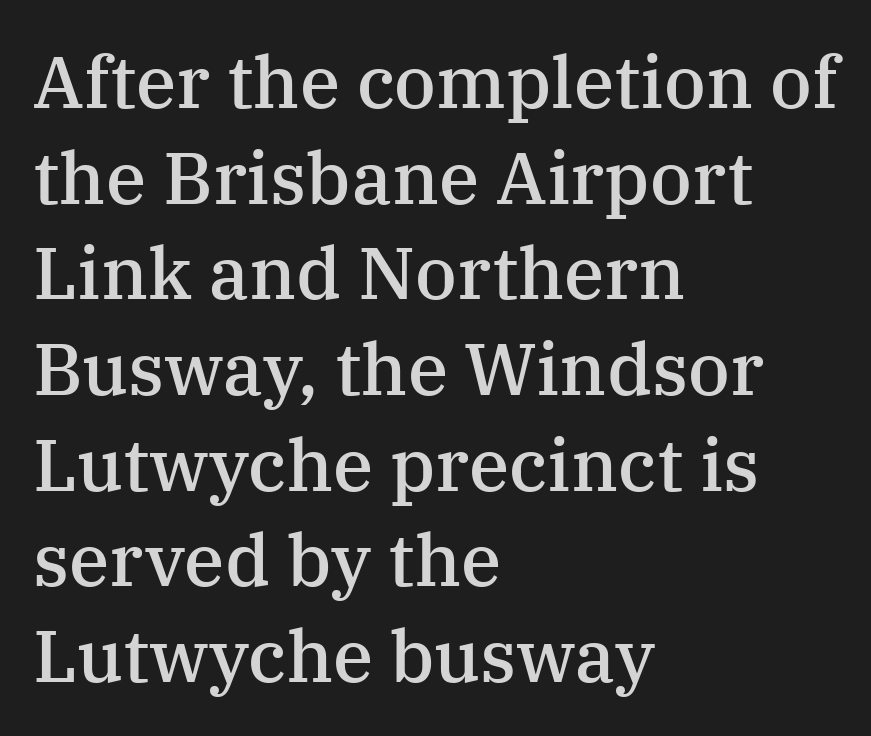
Q: Is the text bold? A: Semi-bold.
Q: Is the text italic (slanted)? A: No, it is upright.
Q: Is the typeface a serif or a sans-serif typeface? A: Serif.
Q: Is the text underlined? A: No.
Q: How is the paragraph aligned? A: Left-aligned.
Q: Is the spacing between letters normal or unusually wide? A: Normal.
Q: Is the spacing between lines tight, normal or loose? A: Normal.
Q: Width (condensed, normal, or wide)? A: Normal.
Q: Stroke contrast? A: Medium.
Q: x-height? A: Medium.
Q: Monospaced? A: No.
